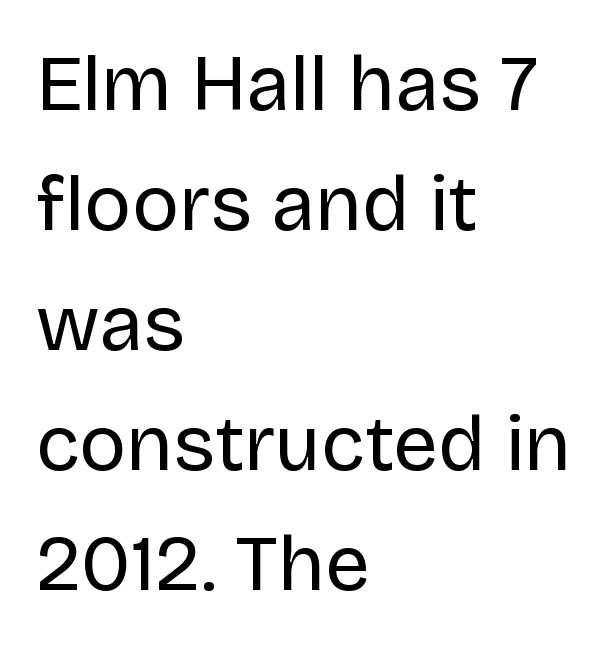
Q: Is the text bold? A: No.
Q: Is the text italic (slanted)? A: No, it is upright.
Q: Is the typeface a serif or a sans-serif typeface? A: Sans-serif.
Q: Is the text underlined? A: No.
Q: How is the paragraph aligned? A: Left-aligned.
Q: Is the spacing between letters normal or unusually wide? A: Normal.
Q: Is the spacing between lines tight, normal or loose? A: Normal.
Q: Width (condensed, normal, or wide)? A: Normal.
Q: Stroke contrast? A: Low.
Q: x-height? A: Large.
Q: Monospaced? A: No.
